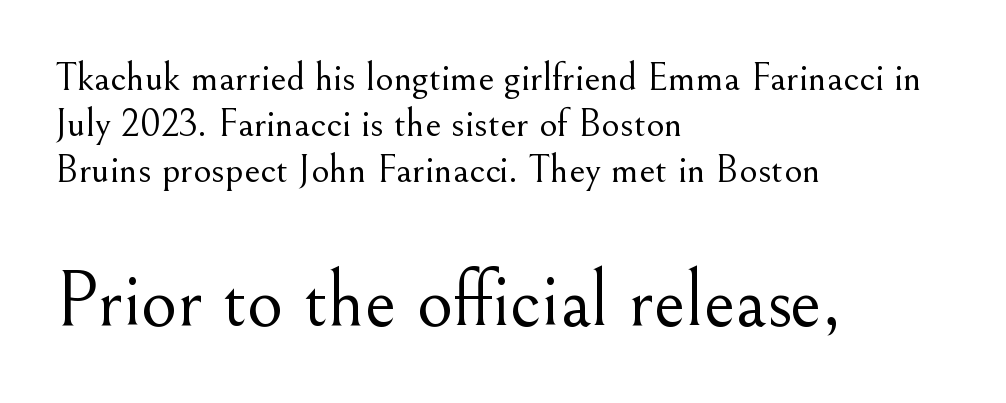
Q: Is the text bold? A: No.
Q: Is the text italic (slanted)? A: No, it is upright.
Q: Is the typeface a serif or a sans-serif typeface? A: Serif.
Q: Is the text underlined? A: No.
Q: How is the paragraph aligned? A: Left-aligned.
Q: Is the spacing between letters normal or unusually wide? A: Normal.
Q: Is the spacing between lines tight, normal or loose? A: Tight.
Q: Which block of text is set in a larger size, the first (top) or the second (bottom)? A: The second (bottom) one.
Q: Width (condensed, normal, or wide)? A: Normal.
Q: Stroke contrast? A: Medium.
Q: x-height? A: Small.
Q: Monospaced? A: No.
